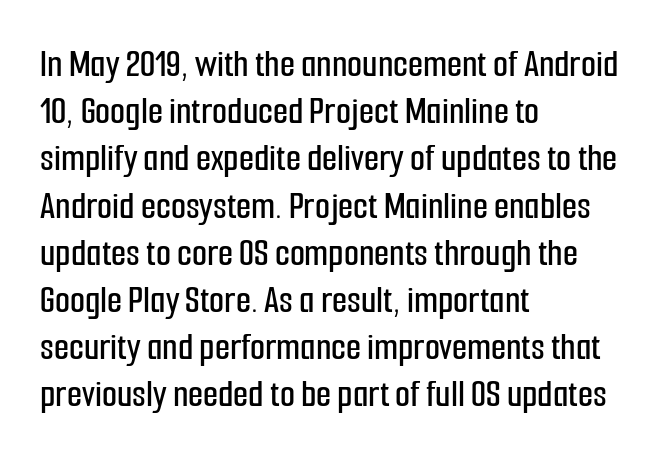
{"serif": "no", "italic": "no", "width": "condensed", "stroke_contrast": "low", "x_height": "medium", "monospaced": "no", "underline": "no", "align": "left", "line_spacing_ratio": 1.21, "letter_spacing": "normal", "letter_spacing_em": 0.0, "glyph_px": 39}
